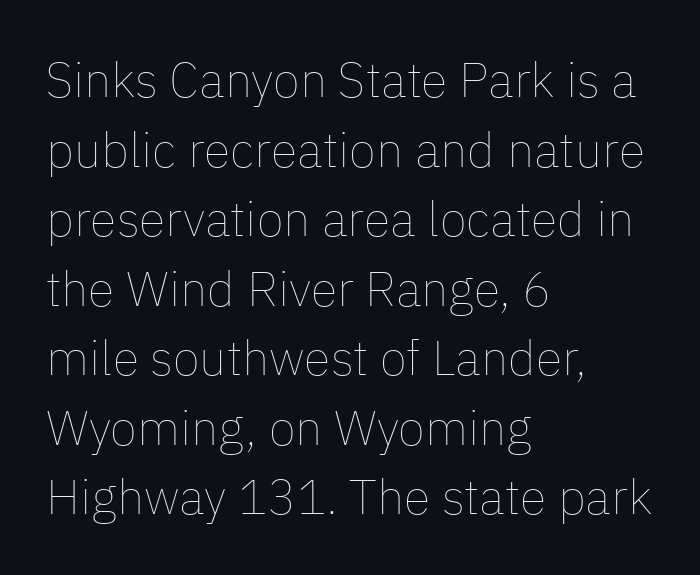
{"italic": "no", "bold": "no", "weight": "thin", "width": "normal", "stroke_contrast": "low", "x_height": "medium", "monospaced": "no", "underline": "no", "align": "left", "line_spacing": "normal", "line_spacing_ratio": 1.42, "letter_spacing": "normal", "letter_spacing_em": 0.0, "glyph_px": 49}
